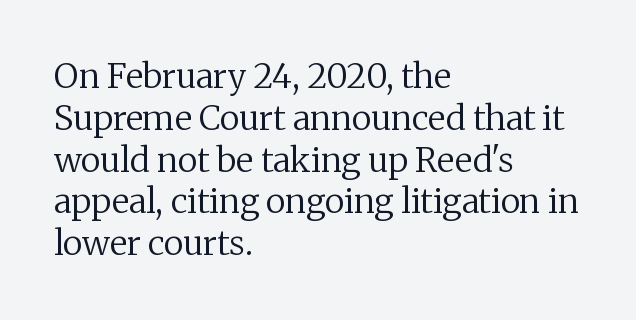
Q: Is the text bold? A: No.
Q: Is the text italic (slanted)? A: No, it is upright.
Q: Is the typeface a serif or a sans-serif typeface? A: Serif.
Q: Is the text underlined? A: No.
Q: How is the paragraph aligned? A: Left-aligned.
Q: Is the spacing between letters normal or unusually wide? A: Normal.
Q: Width (condensed, normal, or wide)? A: Normal.
Q: Stroke contrast? A: Medium.
Q: x-height? A: Medium.
Q: Monospaced? A: No.
